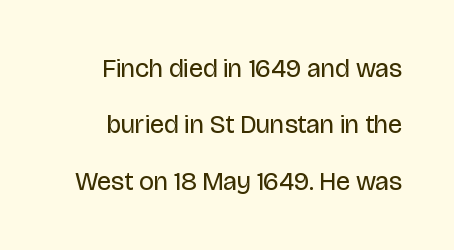
Q: Is the text bold? A: No.
Q: Is the text italic (slanted)? A: No, it is upright.
Q: Is the text underlined? A: No.
Q: Is the spacing between letters normal or unusually wide? A: Normal.
Q: Is the spacing between lines tight, normal or loose? A: Loose.
